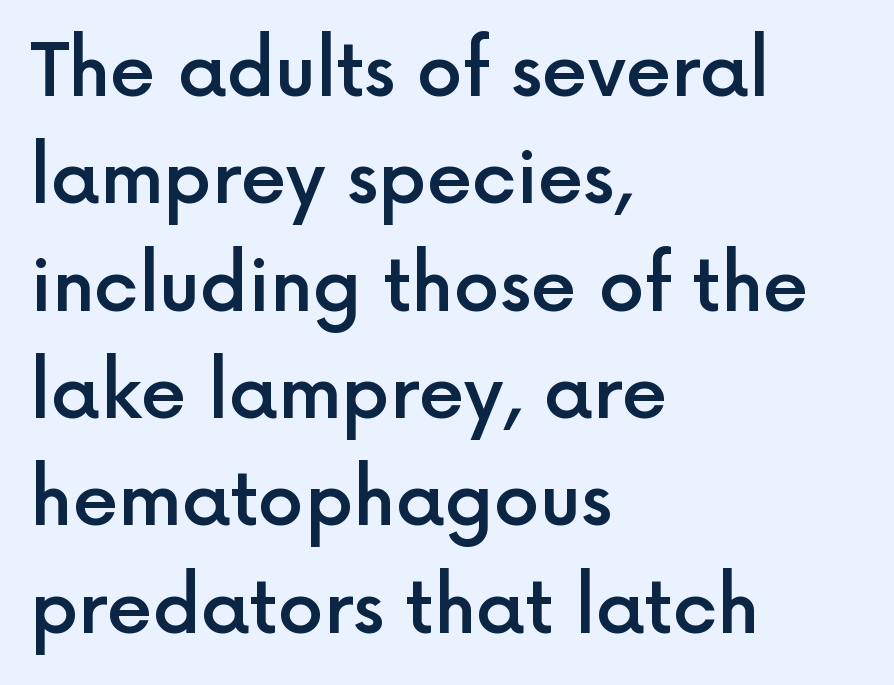
{"serif": "no", "italic": "no", "bold": "semi", "weight": "semibold", "width": "normal", "x_height": "medium", "monospaced": "no", "underline": "no", "align": "left", "line_spacing": "normal", "line_spacing_ratio": 1.47, "letter_spacing": "normal", "letter_spacing_em": 0.0, "glyph_px": 73}
